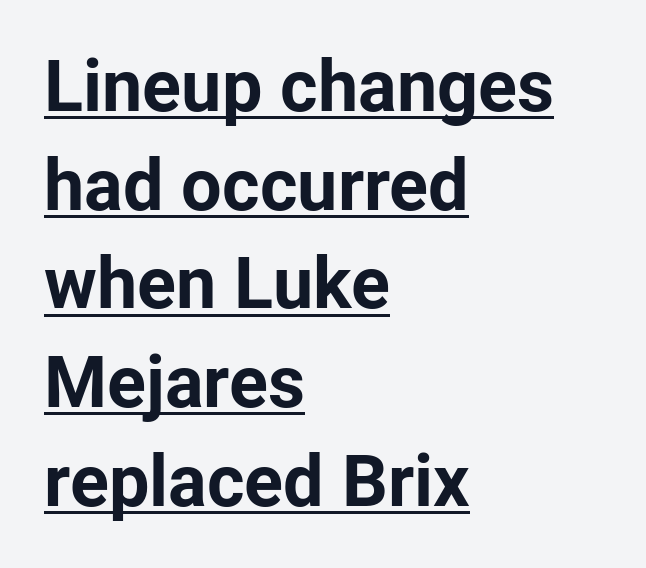
Q: Is the text bold? A: Yes.
Q: Is the text italic (slanted)? A: No, it is upright.
Q: Is the typeface a serif or a sans-serif typeface? A: Sans-serif.
Q: Is the text underlined? A: Yes.
Q: How is the paragraph aligned? A: Left-aligned.
Q: Is the spacing between letters normal or unusually wide? A: Normal.
Q: Is the spacing between lines tight, normal or loose? A: Normal.
Q: Width (condensed, normal, or wide)? A: Normal.
Q: Stroke contrast? A: Low.
Q: x-height? A: Medium.
Q: Monospaced? A: No.
